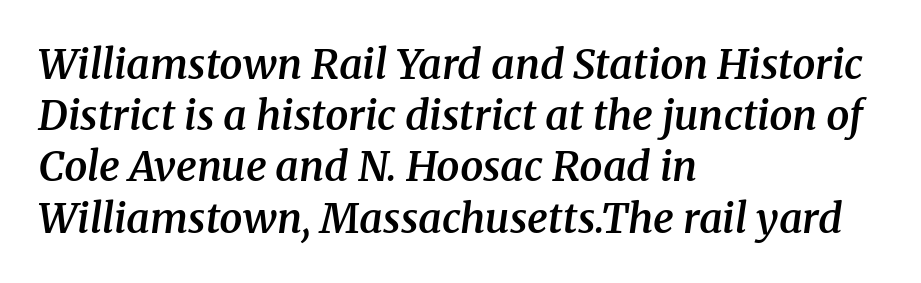
Q: Is the text bold? A: Semi-bold.
Q: Is the text italic (slanted)? A: Yes, it leans right by about 8 degrees.
Q: Is the typeface a serif or a sans-serif typeface? A: Serif.
Q: Is the text underlined? A: No.
Q: How is the paragraph aligned? A: Left-aligned.
Q: Is the spacing between letters normal or unusually wide? A: Normal.
Q: Is the spacing between lines tight, normal or loose? A: Normal.
Q: Width (condensed, normal, or wide)? A: Normal.
Q: Stroke contrast? A: Medium.
Q: x-height? A: Medium.
Q: Monospaced? A: No.
